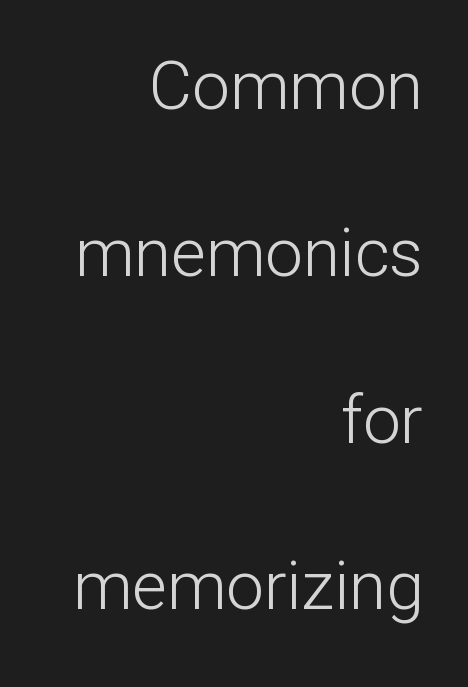
The image shows 67 px light sans-serif type, upright; set right-aligned, loose line spacing (2.49x), normal letter spacing, not underlined; low stroke contrast and a medium x-height.
